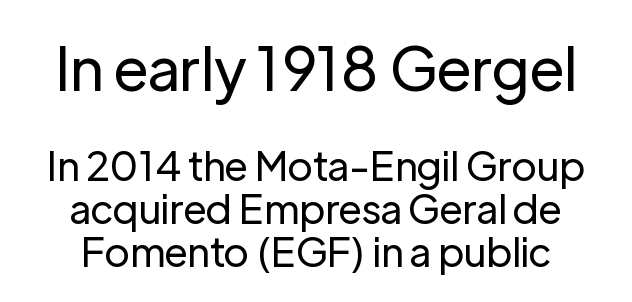
Character widths vary here, with narrow letters taking less room than wide ones. What stands out about the letter spacing? Nothing — it is the standard amount. Unbolded letterforms with no extra heft. Both edges are ragged and mirror each other, which tells us the setting is centered.
